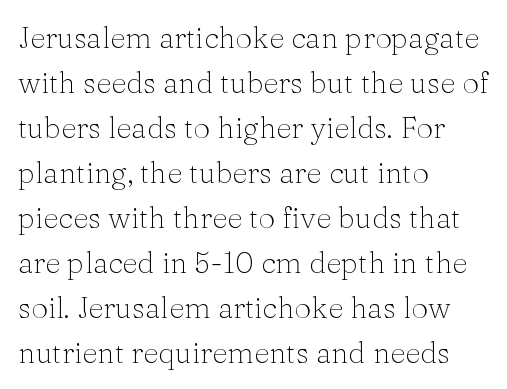
{"serif": "yes", "italic": "no", "bold": "no", "weight": "light", "width": "normal", "stroke_contrast": "medium", "x_height": "medium", "monospaced": "no", "underline": "no", "align": "left", "line_spacing": "normal", "line_spacing_ratio": 1.5, "letter_spacing": "normal", "letter_spacing_em": 0.0, "glyph_px": 30}
